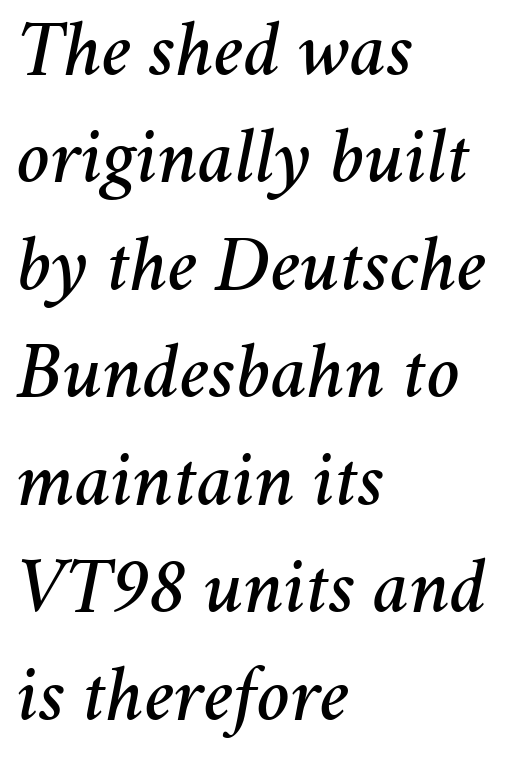
Q: Is the text italic (slanted)? A: Yes, it leans right by about 11 degrees.
Q: Is the text underlined? A: No.
Q: How is the paragraph aligned? A: Left-aligned.
Q: Is the spacing between letters normal or unusually wide? A: Normal.
Q: Is the spacing between lines tight, normal or loose? A: Normal.
Q: Width (condensed, normal, or wide)? A: Normal.
Q: Stroke contrast? A: Medium.
Q: x-height? A: Medium.
Q: Monospaced? A: No.
